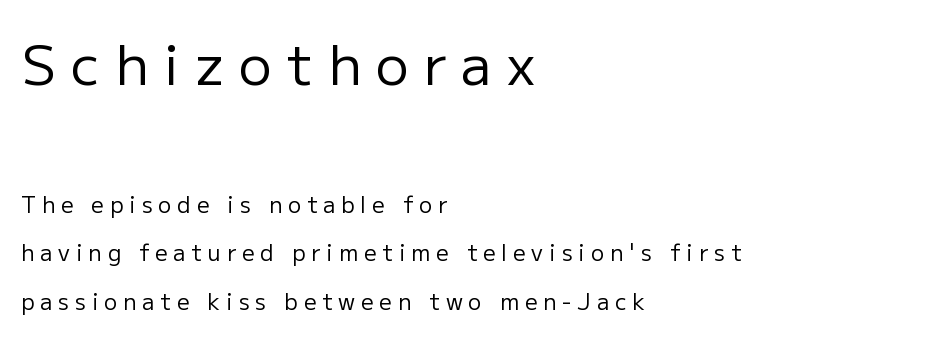
Q: Is the text bold? A: No.
Q: Is the text italic (slanted)? A: No, it is upright.
Q: Is the typeface a serif or a sans-serif typeface? A: Sans-serif.
Q: Is the text underlined? A: No.
Q: How is the paragraph aligned? A: Left-aligned.
Q: Is the spacing between letters normal or unusually wide? A: Unusually wide.
Q: Is the spacing between lines tight, normal or loose? A: Loose.
Q: Which block of text is set in a larger size, the first (top) or the second (bottom)? A: The first (top) one.
Q: Width (condensed, normal, or wide)? A: Normal.
Q: Stroke contrast? A: Low.
Q: x-height? A: Medium.
Q: Monospaced? A: No.
